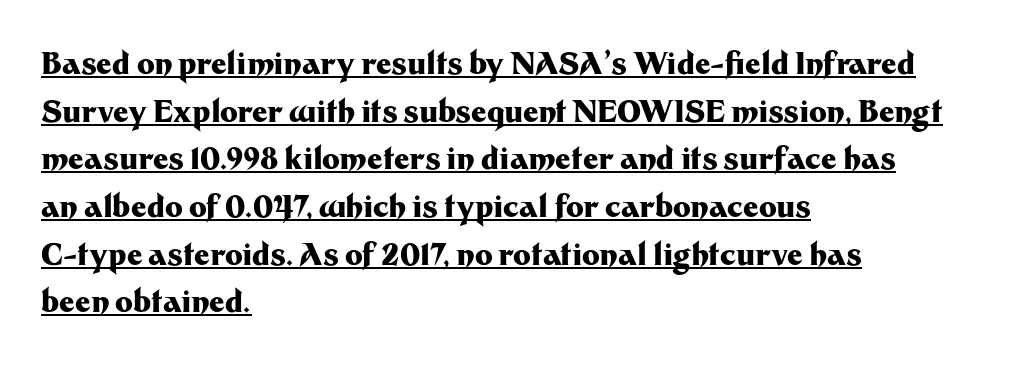
The image shows 30 px heavy sans-serif type, upright; set left-aligned, normal line spacing (1.59x), normal letter spacing, underlined; medium stroke contrast and a medium x-height.
